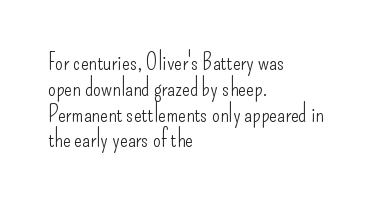
The image shows 23 px text type, upright; set left-aligned, tight line spacing (1.12x), normal letter spacing, not underlined.
